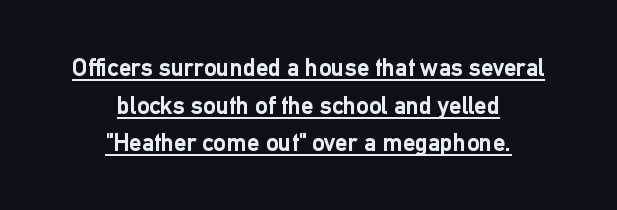
{"italic": "no", "bold": "yes", "underline": "yes", "align": "center", "line_spacing": "normal", "line_spacing_ratio": 1.51, "letter_spacing": "normal", "letter_spacing_em": 0.0, "glyph_px": 25}
